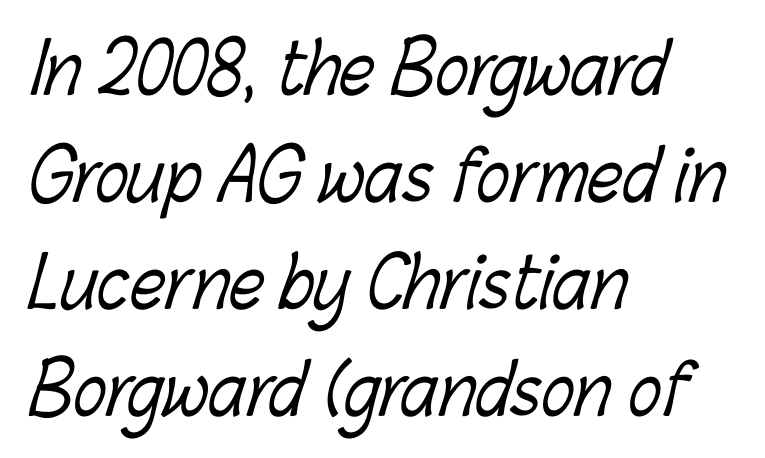
Students, note that the glyphs here touch the page at normal intervals. Evenly set lines give the paragraph a standard silhouette. The gap between lines stays unmarked. Every row of glyphs begins at an identical x-position on the left. Compared with a typical body face, this is equally light or lighter still.
